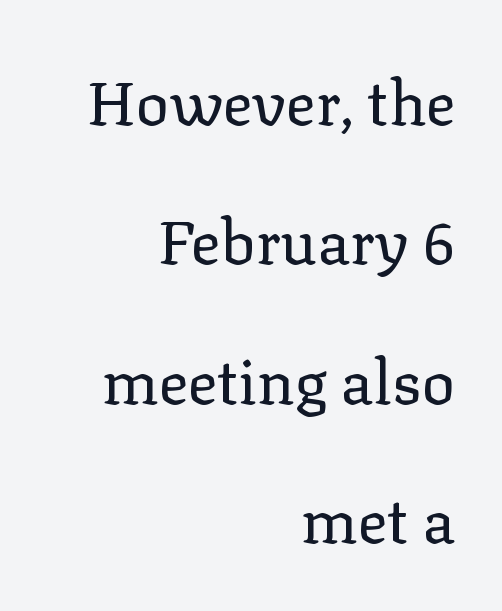
Q: Is the text bold? A: No.
Q: Is the text italic (slanted)? A: No, it is upright.
Q: Is the typeface a serif or a sans-serif typeface? A: Serif.
Q: Is the text underlined? A: No.
Q: How is the paragraph aligned? A: Right-aligned.
Q: Is the spacing between letters normal or unusually wide? A: Normal.
Q: Is the spacing between lines tight, normal or loose? A: Loose.
Q: Width (condensed, normal, or wide)? A: Normal.
Q: Stroke contrast? A: Low.
Q: x-height? A: Medium.
Q: Monospaced? A: No.
